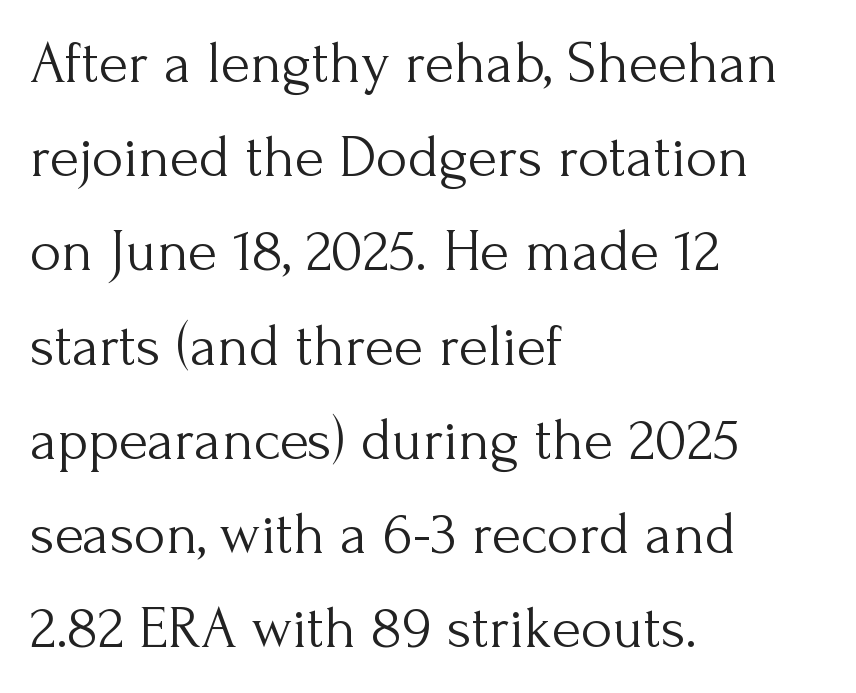
Q: Is the text bold? A: No.
Q: Is the text italic (slanted)? A: No, it is upright.
Q: Is the typeface a serif or a sans-serif typeface? A: Serif.
Q: Is the text underlined? A: No.
Q: How is the paragraph aligned? A: Left-aligned.
Q: Is the spacing between letters normal or unusually wide? A: Normal.
Q: Is the spacing between lines tight, normal or loose? A: Normal.
Q: Width (condensed, normal, or wide)? A: Normal.
Q: Stroke contrast? A: Medium.
Q: x-height? A: Small.
Q: Monospaced? A: No.
